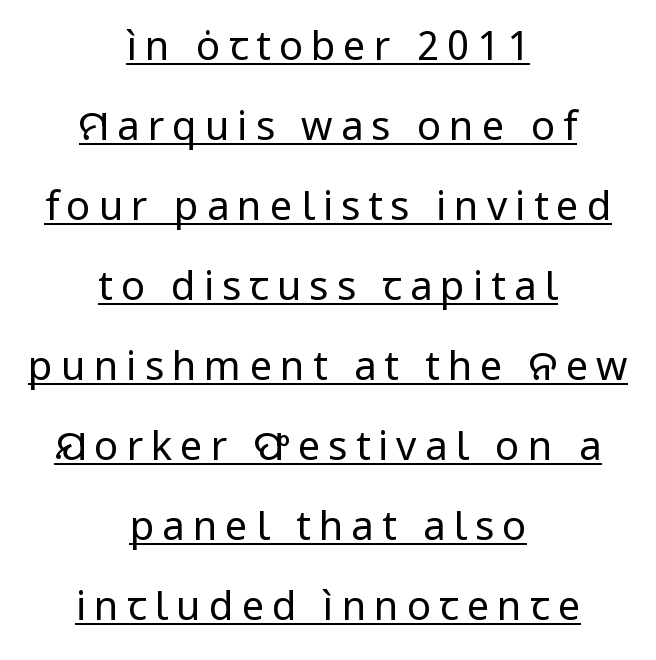
The image shows 40 px regular-weight sans-serif type, upright; set centered, loose line spacing (2.0x), unusually wide letter spacing (+0.2 em), underlined; low stroke contrast and a medium x-height.
